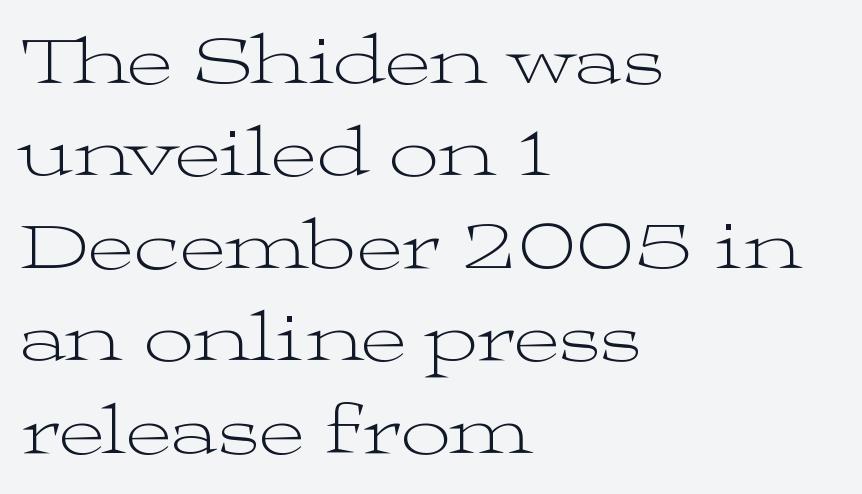
{"serif": "yes", "italic": "no", "bold": "no", "weight": "light", "width": "wide", "stroke_contrast": "medium", "x_height": "medium", "monospaced": "no", "underline": "no", "align": "left", "line_spacing": "normal", "line_spacing_ratio": 1.32, "letter_spacing": "normal", "letter_spacing_em": 0.0, "glyph_px": 70}
